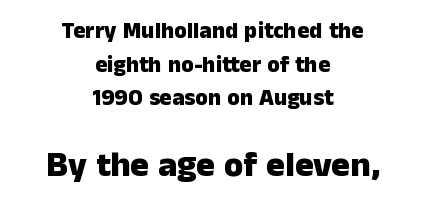
{"serif": "no", "italic": "no", "bold": "yes", "weight": "heavy", "width": "normal", "stroke_contrast": "low", "x_height": "medium", "monospaced": "no", "underline": "no", "align": "center", "line_spacing": "normal", "line_spacing_ratio": 1.46, "letter_spacing": "normal", "letter_spacing_em": 0.0, "larger_block": "second", "size_ratio": 1.52, "glyph_px": 35}
